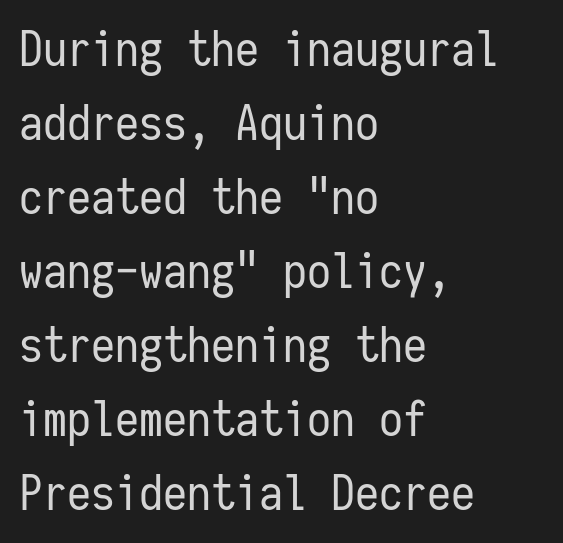
Tall strokes in this sample are plumb rather than angled. The block of text has a typical density, with ordinary space between rows. The rendering uses typewriter-style spacing with identical character cells. Is this a sans? Yes — the strokes have no serifs. Standard letterfit; no display-style spreading of the glyphs. Quick note: underline off.
